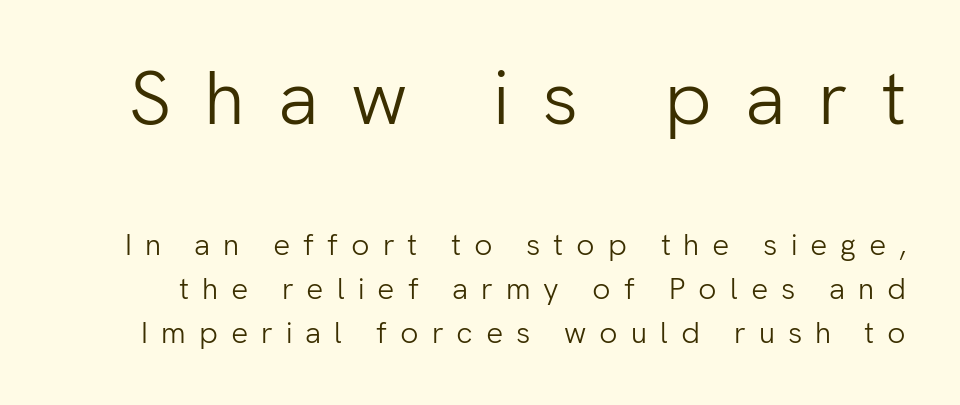
The image shows 76 px light sans-serif type, upright; set normal line spacing (1.47x), unusually wide letter spacing (+0.43 em), not underlined; the first (top) block is 2.53x larger; low stroke contrast and a medium x-height.
